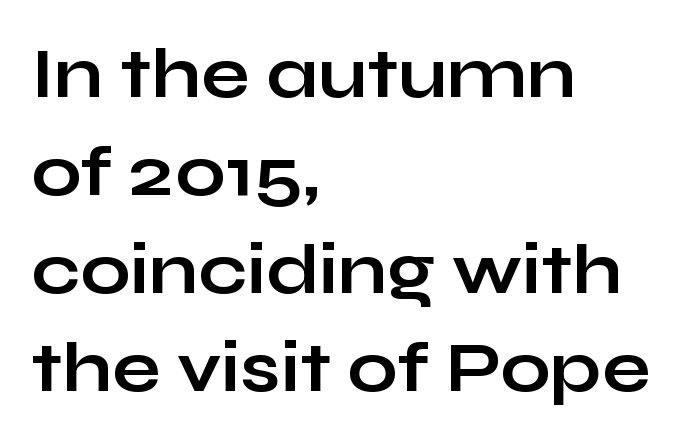
Underlining? Definitely not there. In terms of weight, the rendering is a true, heavy bold. Line beginnings align vertically; line endings do not. A sans-serif font was chosen for this passage. Vertical spacing — default. What stands out about the letter spacing? Nothing — it is the standard amount.
